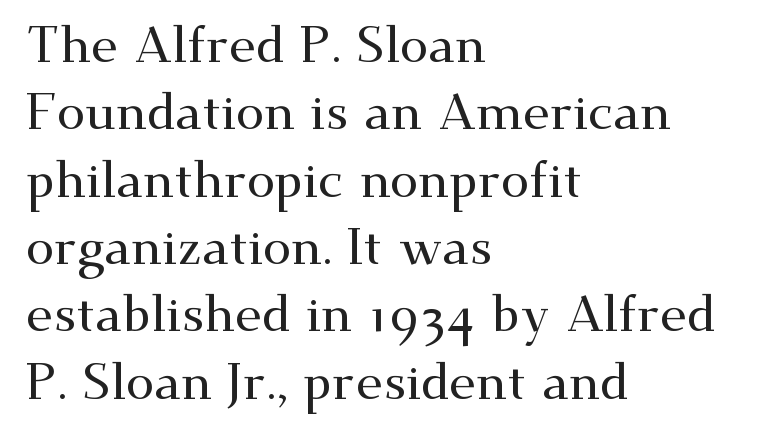
Varying glyph widths throughout — classic text-font behaviour. Caption: standard tracking, unaltered. Horizontal alignment here is leftward, the default for most running prose. Little horizontal feet cap the strokes, marking this as serif type. Does the lettering tilt? It doesn't — this is upright. The foot of each line stays bare and open.
